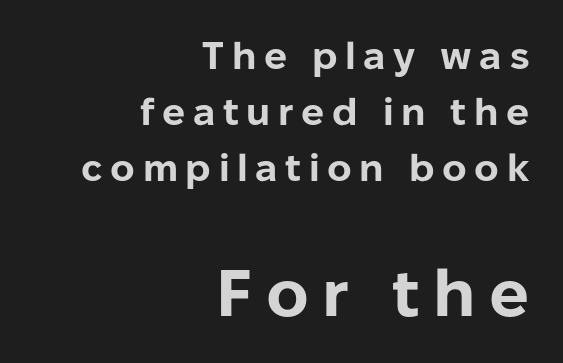
The image shows 66 px bold sans-serif type, upright; set right-aligned, normal line spacing (1.48x), unusually wide letter spacing (+0.2 em), not underlined; the second (bottom) block is 1.74x larger; low stroke contrast and a medium x-height.
